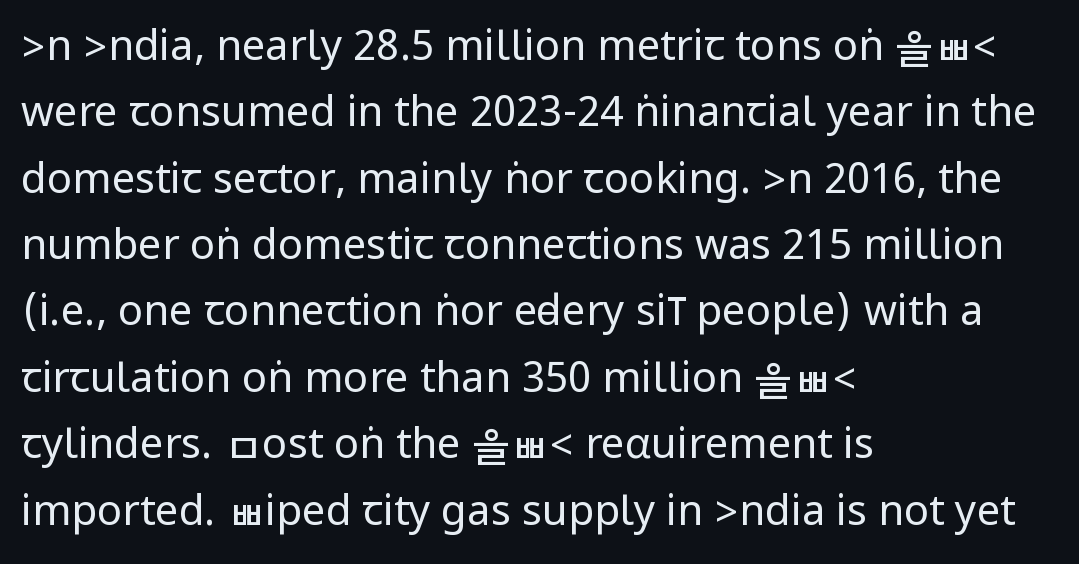
{"serif": "no", "italic": "no", "bold": "no", "weight": "regular", "width": "condensed", "stroke_contrast": "low", "underline": "no", "align": "left", "line_spacing": "normal", "line_spacing_ratio": 1.58, "letter_spacing": "normal", "letter_spacing_em": 0.0, "glyph_px": 42}
